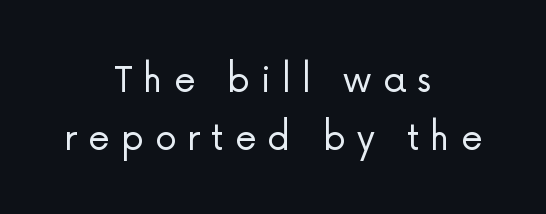
A typesetter would call this proportional, since set widths differ per character. You can tell from the bare stems that sans-serif type was used. If you folded the block vertically in half, each line would mirror itself in length. Vertical strokes here are truly vertical.
